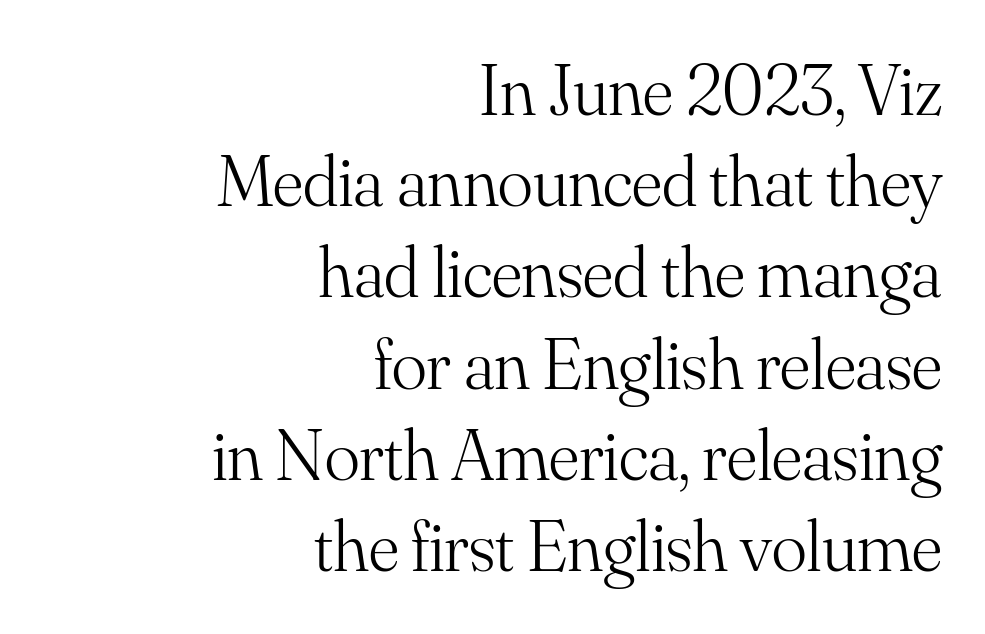
{"serif": "yes", "italic": "no", "bold": "no", "weight": "light", "width": "normal", "stroke_contrast": "medium", "x_height": "small", "monospaced": "no", "underline": "no", "align": "right", "line_spacing": "normal", "line_spacing_ratio": 1.25, "letter_spacing": "normal", "letter_spacing_em": 0.0, "glyph_px": 73}
